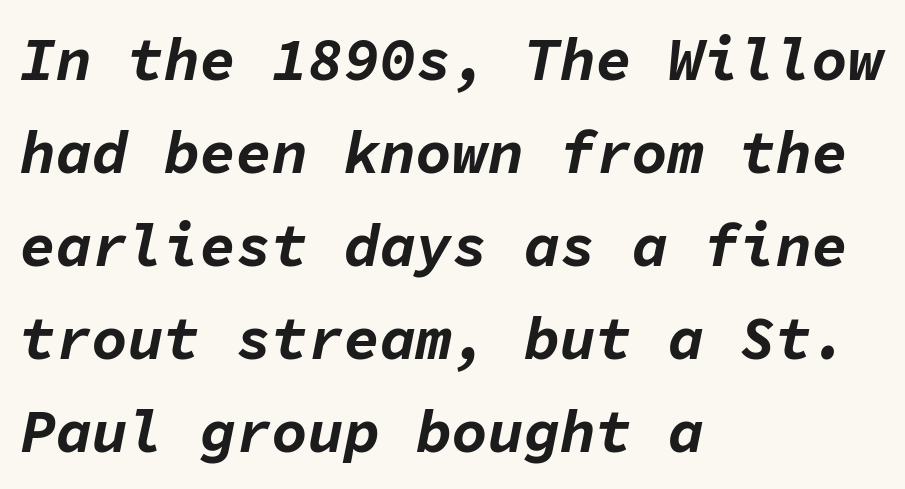
Line beginnings align vertically; line endings do not. Is the type slanted? Yes — the strokes lean at a clear angle. Note the uniform advance width — an 'i' takes as much space as an 'm'. Every letter is thick-stroked: bold, no question.
